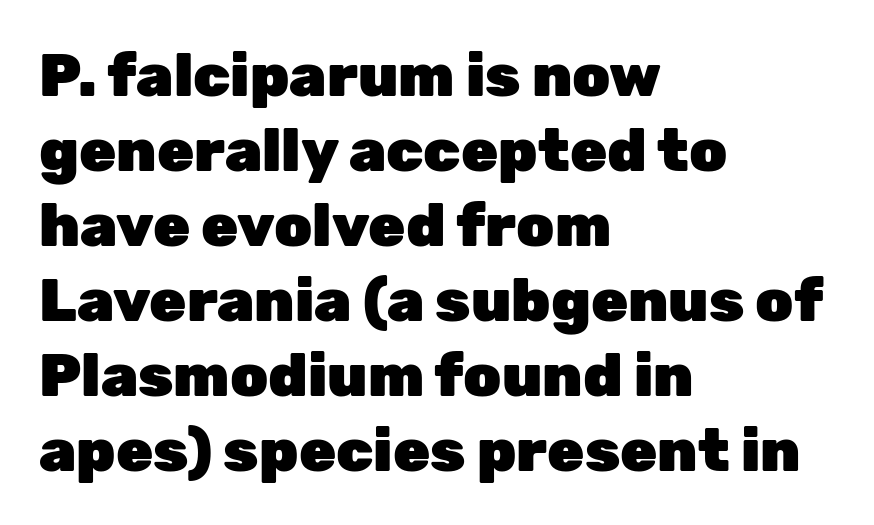
Q: Is the text bold? A: Yes.
Q: Is the text italic (slanted)? A: No, it is upright.
Q: Is the typeface a serif or a sans-serif typeface? A: Sans-serif.
Q: Is the text underlined? A: No.
Q: How is the paragraph aligned? A: Left-aligned.
Q: Is the spacing between letters normal or unusually wide? A: Normal.
Q: Is the spacing between lines tight, normal or loose? A: Normal.
Q: Width (condensed, normal, or wide)? A: Normal.
Q: Stroke contrast? A: Low.
Q: x-height? A: Medium.
Q: Monospaced? A: No.
